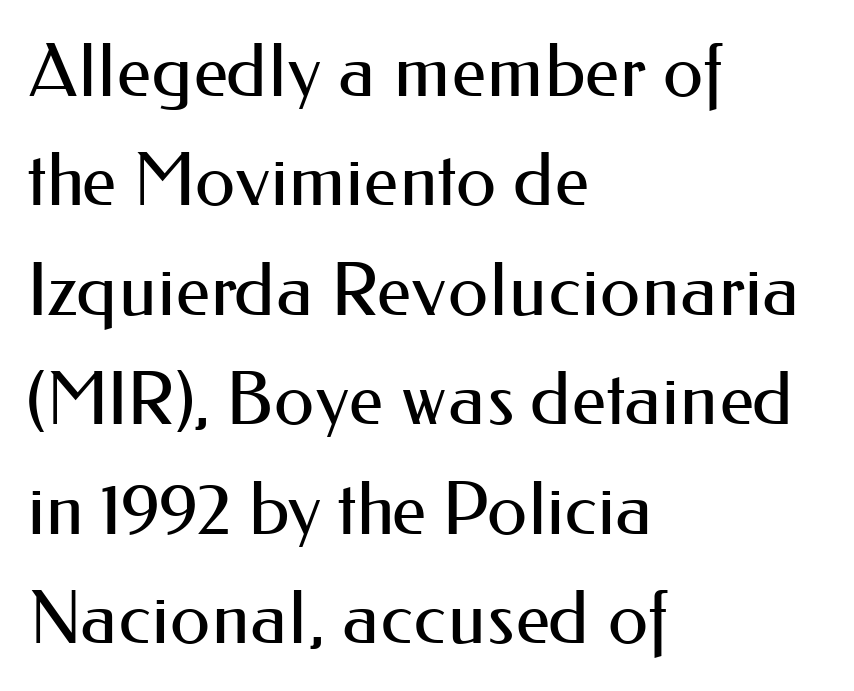
Q: Is the text bold? A: No.
Q: Is the text italic (slanted)? A: No, it is upright.
Q: Is the typeface a serif or a sans-serif typeface? A: Sans-serif.
Q: Is the text underlined? A: No.
Q: How is the paragraph aligned? A: Left-aligned.
Q: Is the spacing between letters normal or unusually wide? A: Normal.
Q: Is the spacing between lines tight, normal or loose? A: Normal.
Q: Width (condensed, normal, or wide)? A: Normal.
Q: Stroke contrast? A: Medium.
Q: x-height? A: Small.
Q: Monospaced? A: No.
